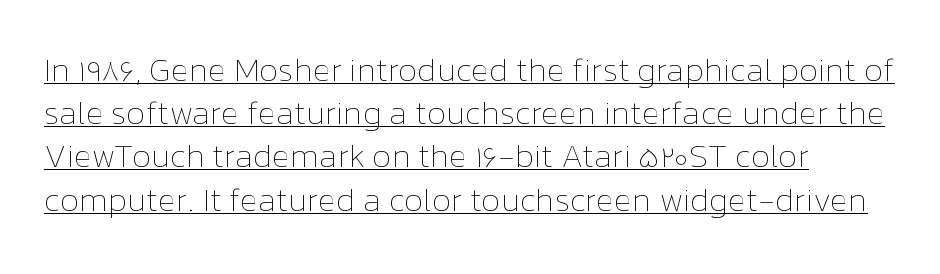
The image shows 33 px thin type, upright; set left-aligned, normal line spacing (1.31x), normal letter spacing, underlined; low stroke contrast and a medium x-height.
